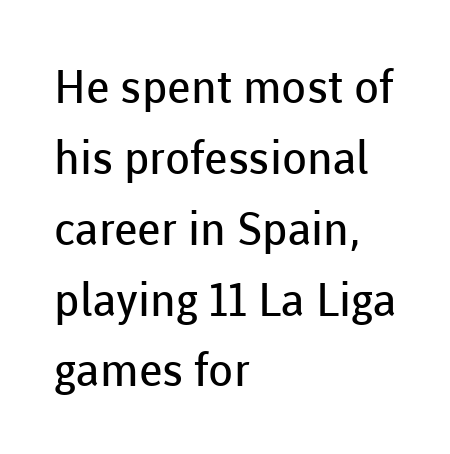
{"serif": "no", "italic": "no", "bold": "no", "weight": "regular", "width": "normal", "stroke_contrast": "low", "x_height": "medium", "monospaced": "no", "underline": "no", "align": "left", "line_spacing": "normal", "line_spacing_ratio": 1.54, "letter_spacing": "normal", "letter_spacing_em": 0.0, "glyph_px": 46}
